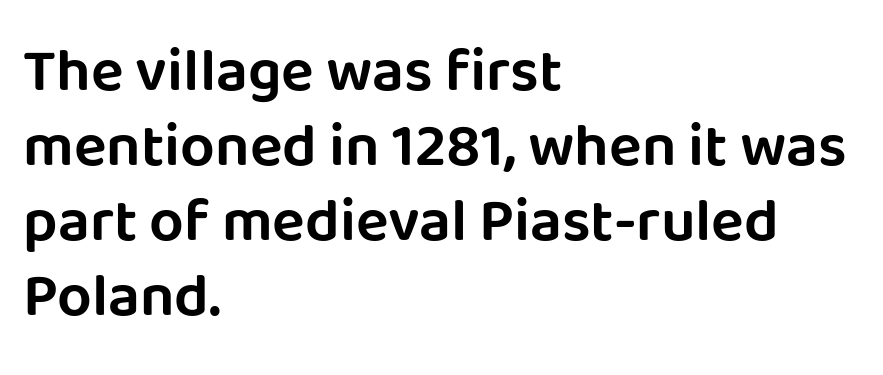
Bare-footed words on every line. A student would call this left alignment; a typographer would say flush left, rag right. The glyphs in this specimen are sans serif. A typesetter would call this proportional, since set widths differ per character. This rendering leaves character spacing at its baseline value. Posture: straight, roman, zero tilt.
